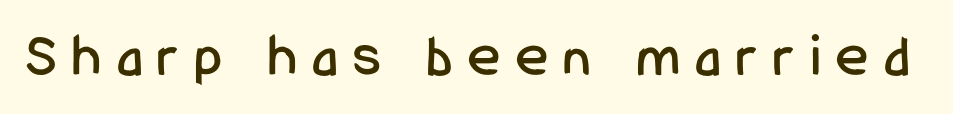
The image shows 61 px condensed sans-serif type, upright; set unusually wide letter spacing (+0.26 em), not underlined; low stroke contrast and a medium x-height.
